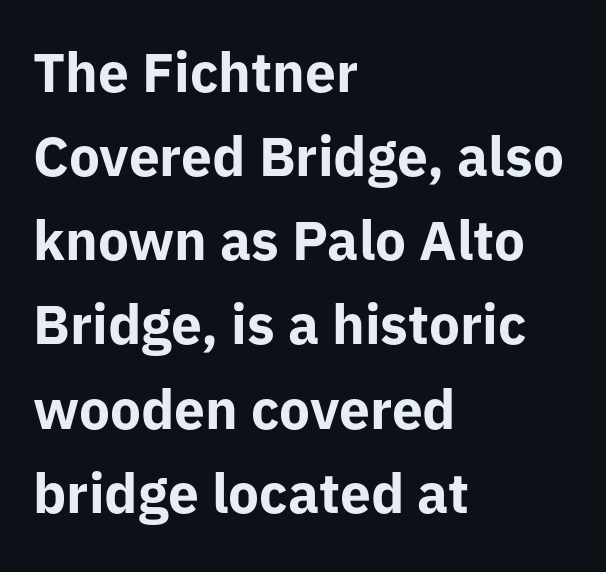
The image shows 55 px bold sans-serif type, upright; set left-aligned, normal line spacing (1.53x), normal letter spacing, not underlined; low stroke contrast and a medium x-height.
